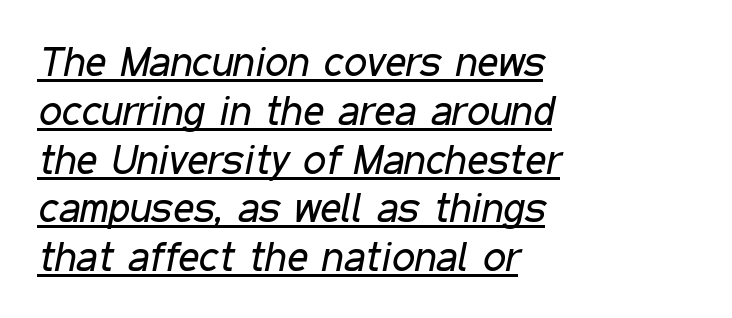
The image shows 41 px regular-weight, condensed type, italic (leaning right); set left-aligned, line spacing 1.19x, normal letter spacing, underlined; low stroke contrast and a medium x-height.
